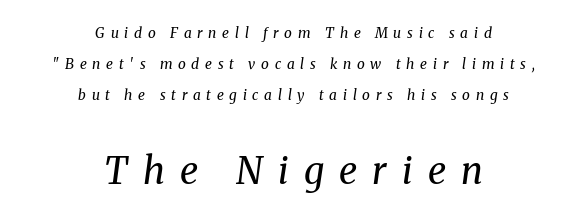
{"serif": "yes", "italic": "yes", "lean": "right", "slant_degrees": 8, "bold": "no", "weight": "regular", "width": "normal", "stroke_contrast": "medium", "x_height": "medium", "monospaced": "no", "underline": "no", "align": "center", "line_spacing": "loose", "line_spacing_ratio": 2.22, "letter_spacing": "wide", "letter_spacing_em": 0.41, "larger_block": "second", "size_ratio": 2.64, "glyph_px": 37}
